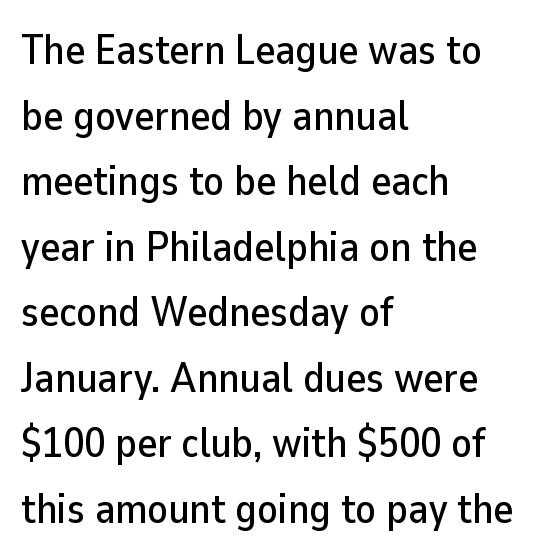
Q: Is the text italic (slanted)? A: No, it is upright.
Q: Is the typeface a serif or a sans-serif typeface? A: Sans-serif.
Q: Is the text underlined? A: No.
Q: How is the paragraph aligned? A: Left-aligned.
Q: Is the spacing between letters normal or unusually wide? A: Normal.
Q: Is the spacing between lines tight, normal or loose? A: Normal.
Q: Width (condensed, normal, or wide)? A: Normal.
Q: Stroke contrast? A: Low.
Q: x-height? A: Medium.
Q: Monospaced? A: No.
